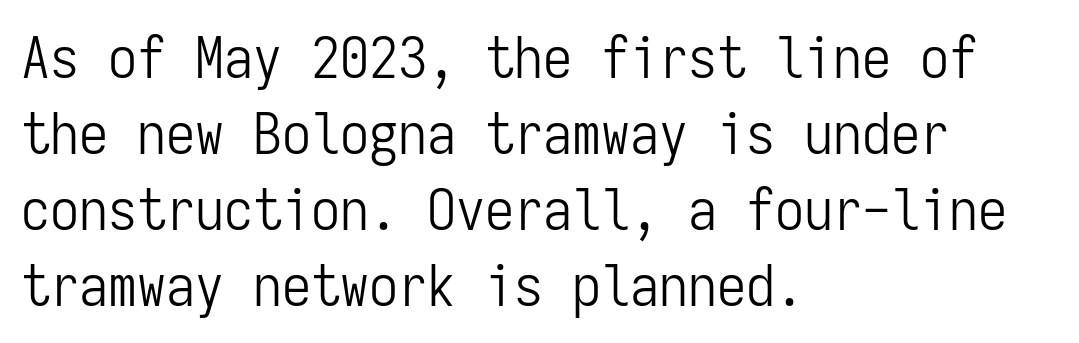
{"serif": "no", "italic": "no", "bold": "no", "weight": "light", "width": "condensed", "stroke_contrast": "low", "x_height": "medium", "monospaced": "yes", "underline": "no", "align": "left", "line_spacing": "normal", "line_spacing_ratio": 1.31, "letter_spacing": "normal", "letter_spacing_em": 0.0, "glyph_px": 58}
